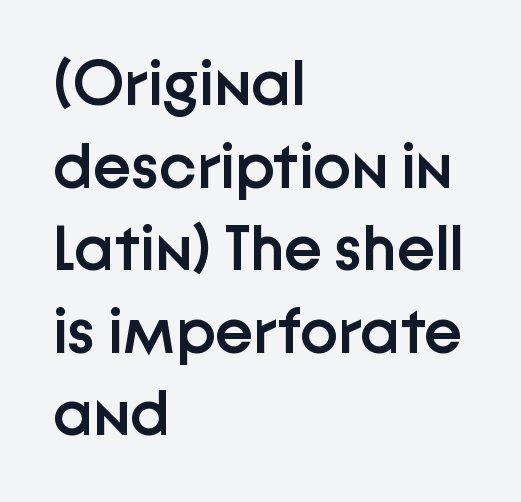
Q: Is the text bold? A: Semi-bold.
Q: Is the text italic (slanted)? A: No, it is upright.
Q: Is the typeface a serif or a sans-serif typeface? A: Sans-serif.
Q: Is the text underlined? A: No.
Q: How is the paragraph aligned? A: Left-aligned.
Q: Is the spacing between letters normal or unusually wide? A: Normal.
Q: Is the spacing between lines tight, normal or loose? A: Normal.
Q: Width (condensed, normal, or wide)? A: Normal.
Q: Stroke contrast? A: Low.
Q: x-height? A: Medium.
Q: Monospaced? A: No.
